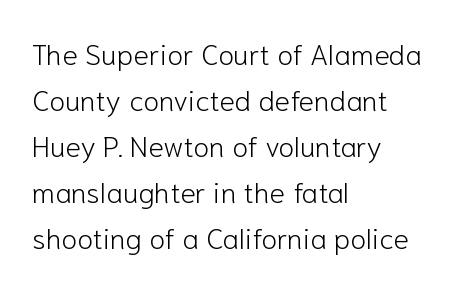
{"serif": "no", "italic": "no", "bold": "no", "weight": "light", "width": "normal", "stroke_contrast": "low", "x_height": "medium", "monospaced": "no", "underline": "no", "align": "left", "line_spacing": "normal", "line_spacing_ratio": 1.59, "letter_spacing": "normal", "letter_spacing_em": 0.0, "glyph_px": 29}
